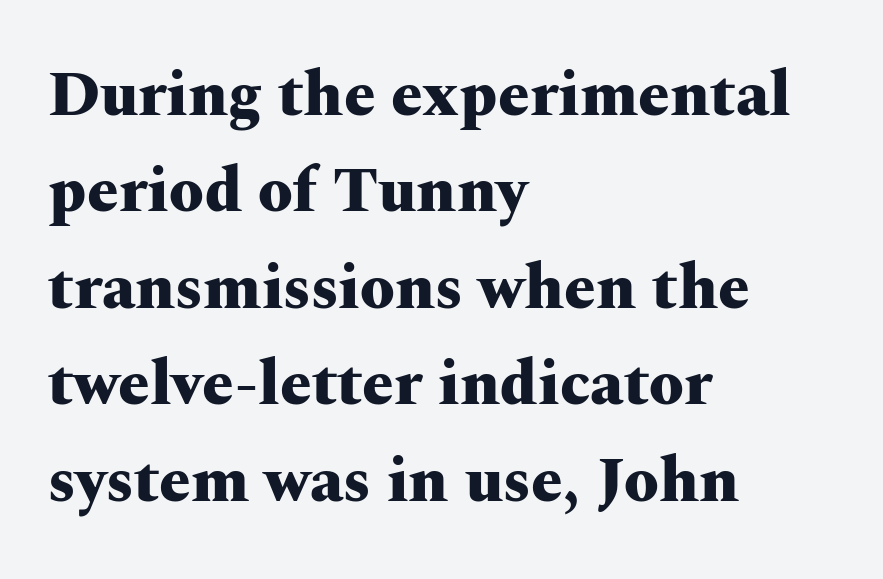
Q: Is the text bold? A: Yes.
Q: Is the text italic (slanted)? A: No, it is upright.
Q: Is the typeface a serif or a sans-serif typeface? A: Serif.
Q: Is the text underlined? A: No.
Q: How is the paragraph aligned? A: Left-aligned.
Q: Is the spacing between letters normal or unusually wide? A: Normal.
Q: Is the spacing between lines tight, normal or loose? A: Normal.
Q: Width (condensed, normal, or wide)? A: Wide.
Q: Stroke contrast? A: Medium.
Q: x-height? A: Medium.
Q: Monospaced? A: No.
